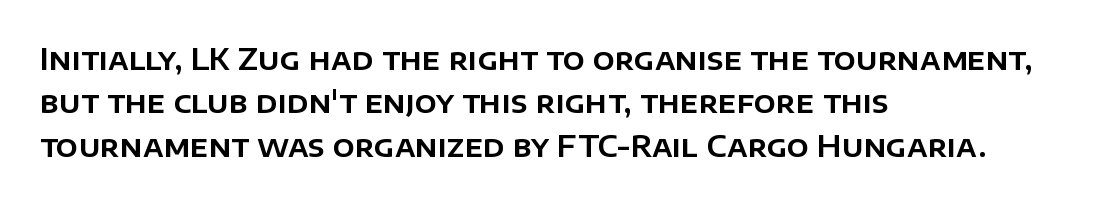
Q: Is the text italic (slanted)? A: No, it is upright.
Q: Is the typeface a serif or a sans-serif typeface? A: Sans-serif.
Q: Is the text underlined? A: No.
Q: How is the paragraph aligned? A: Left-aligned.
Q: Is the spacing between letters normal or unusually wide? A: Normal.
Q: Is the spacing between lines tight, normal or loose? A: Normal.
Q: Width (condensed, normal, or wide)? A: Normal.
Q: Stroke contrast? A: Low.
Q: x-height? A: Large.
Q: Monospaced? A: No.
